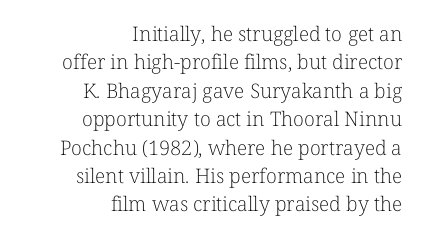
Glyph-to-glyph distance matches everyday printed text. The lettering stays uniformly vertical, giving the passage a roman look. The rendering anchors every line to the right-hand side. Only glyphs here, with clear space below each row. The strokes are not fattened; the text isn't bold. Leading: standard.
